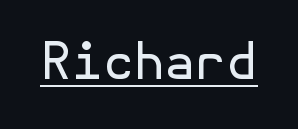
Compared with undecorated copy, this sample adds a rule below the words. Counters stay open thanks to moderate or lighter strokes. Regarding serifs, this sample does without them. This sample uses plain, unmodified letter spacing. You can tell it's not italic because the verticals are truly vertical.
